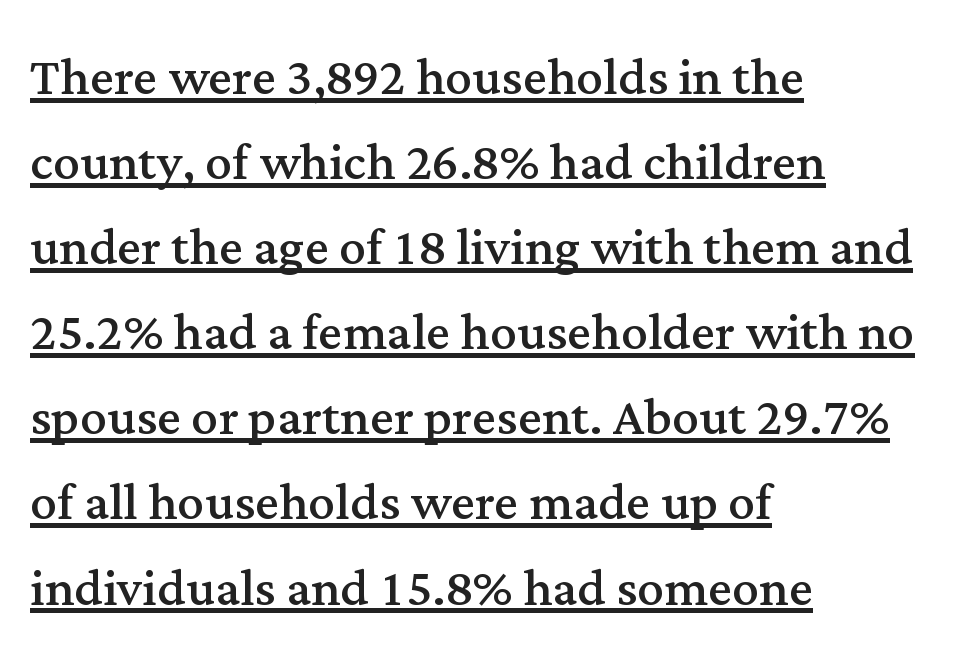
Q: Is the text bold? A: No.
Q: Is the text italic (slanted)? A: No, it is upright.
Q: Is the typeface a serif or a sans-serif typeface? A: Serif.
Q: Is the text underlined? A: Yes.
Q: How is the paragraph aligned? A: Left-aligned.
Q: Is the spacing between letters normal or unusually wide? A: Normal.
Q: Is the spacing between lines tight, normal or loose? A: Normal.
Q: Width (condensed, normal, or wide)? A: Normal.
Q: Stroke contrast? A: Medium.
Q: x-height? A: Medium.
Q: Monospaced? A: No.
